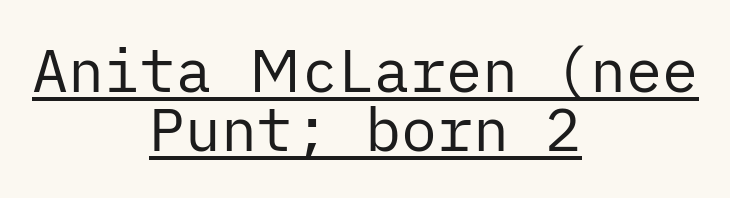
The image shows 60 px regular-weight sans-serif type, upright; set centered, tight line spacing (0.98x), normal letter spacing, underlined; low stroke contrast and a medium x-height.
